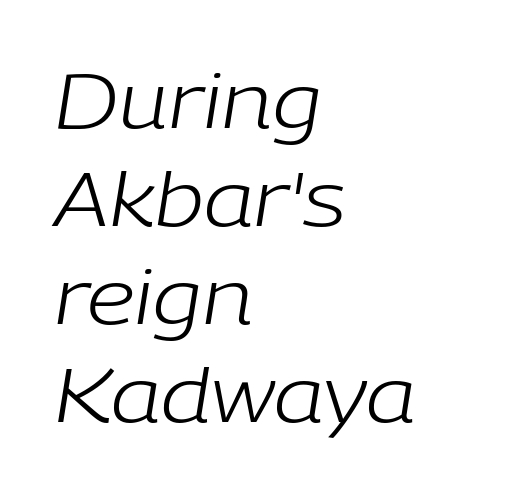
The horizontal fit of the characters is conventional and even. Is this a fixed-width face? No — the glyphs have proportional, varying widths. Each new line begins a customary step beneath the previous one. The foot of each line stays bare and open. The text carries the slant typical of an italic or oblique font. This rendering uses left alignment, leaving the right contour irregular.
